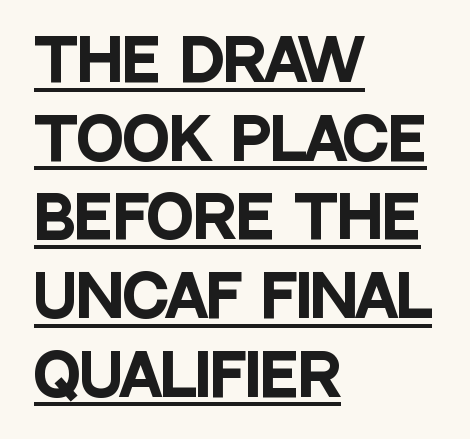
{"serif": "no", "italic": "no", "bold": "yes", "weight": "heavy", "width": "condensed", "stroke_contrast": "low", "x_height": "large", "monospaced": "no", "underline": "yes", "align": "left", "line_spacing": "normal", "line_spacing_ratio": 1.38, "letter_spacing": "normal", "letter_spacing_em": 0.0, "glyph_px": 57}
